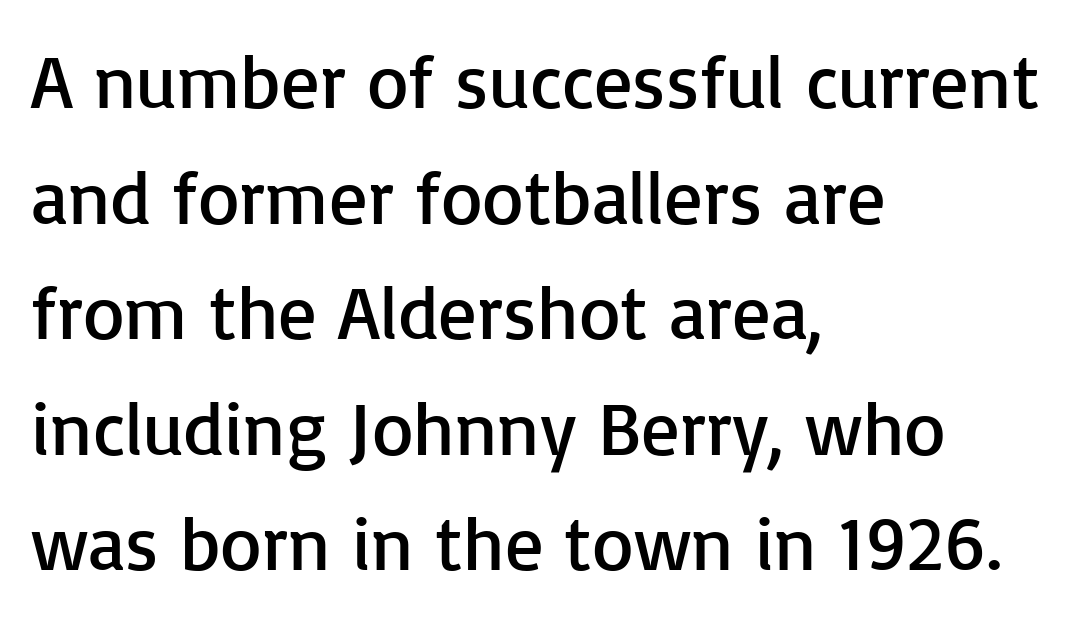
{"serif": "no", "italic": "no", "bold": "no", "weight": "regular", "width": "normal", "stroke_contrast": "low", "x_height": "medium", "monospaced": "no", "underline": "no", "align": "left", "line_spacing": "normal", "line_spacing_ratio": 1.52, "letter_spacing": "normal", "letter_spacing_em": 0.0, "glyph_px": 76}
